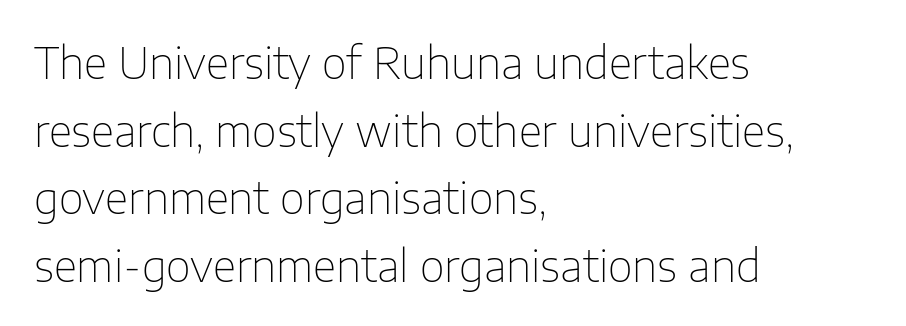
The image shows 43 px thin sans-serif type, upright; set left-aligned, normal line spacing (1.57x), normal letter spacing, not underlined; low stroke contrast and a medium x-height.
